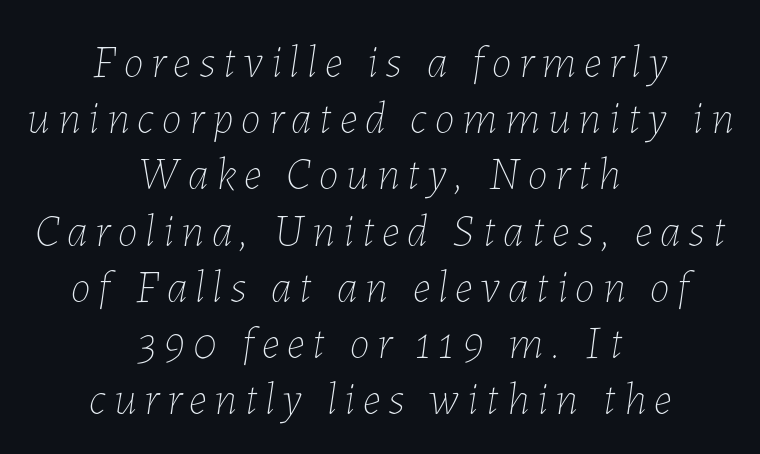
{"italic": "yes", "lean": "right", "slant_degrees": 7, "bold": "no", "weight": "thin", "width": "normal", "stroke_contrast": "low", "x_height": "medium", "monospaced": "no", "underline": "no", "align": "center", "line_spacing": "normal", "line_spacing_ratio": 1.25, "glyph_px": 45}
